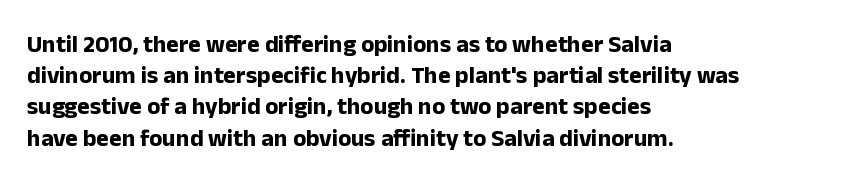
The image shows 24 px bold type, upright; set left-aligned, normal line spacing (1.3x), normal letter spacing, not underlined.
